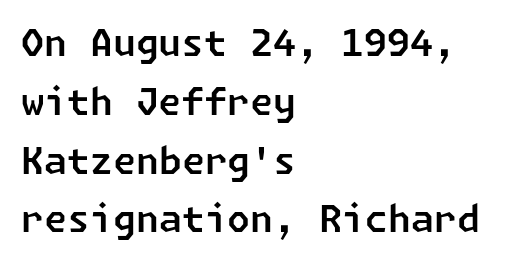
Normally led — the rows are evenly, conventionally spaced. The string is rendered with underlining switched off. This sample uses a sans-serif face. You could call the tracking neutral — neither tight nor loose.
